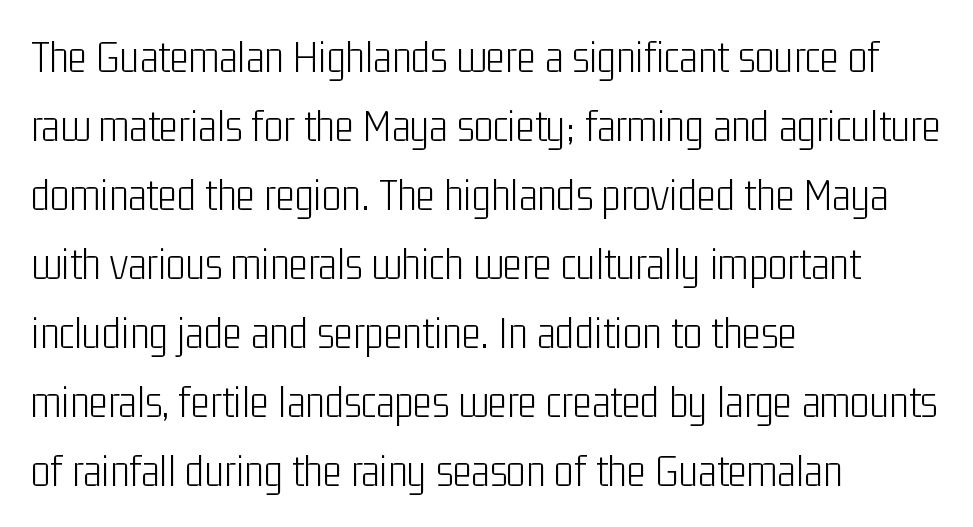
Compared with typical body copy, the letter spacing here is the same. It's the straight-up-and-down kind of type. How would I describe the line gaps? Plain and ordinary. Serif or sans? Sans — the stroke terminals are bare. Line starts are locked; line ends wander. The rendering uses natural spacing where letterforms have individual widths.
